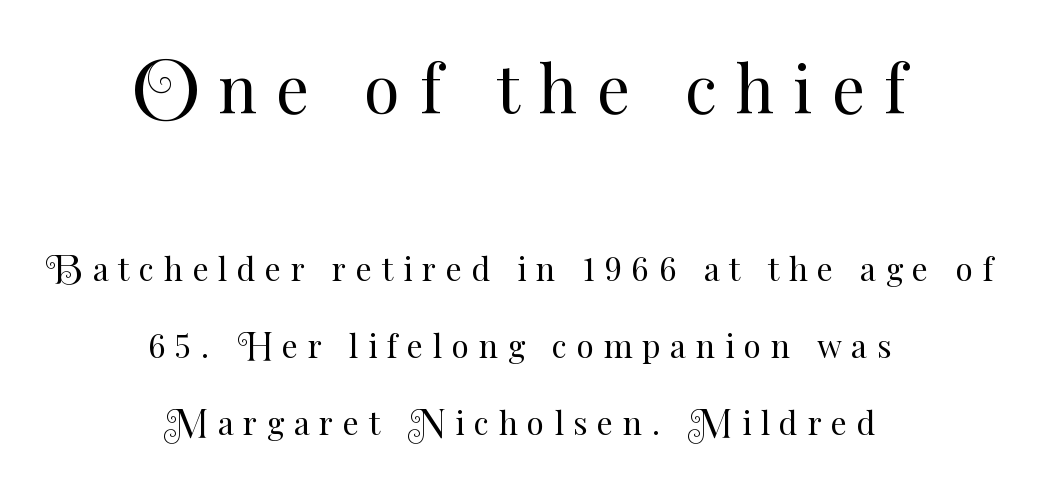
The image shows 65 px regular-weight type, upright; set centered, loose line spacing (2.4x), unusually wide letter spacing (+0.3 em), not underlined; the first (top) block is 2.03x larger; medium stroke contrast and a small x-height.
